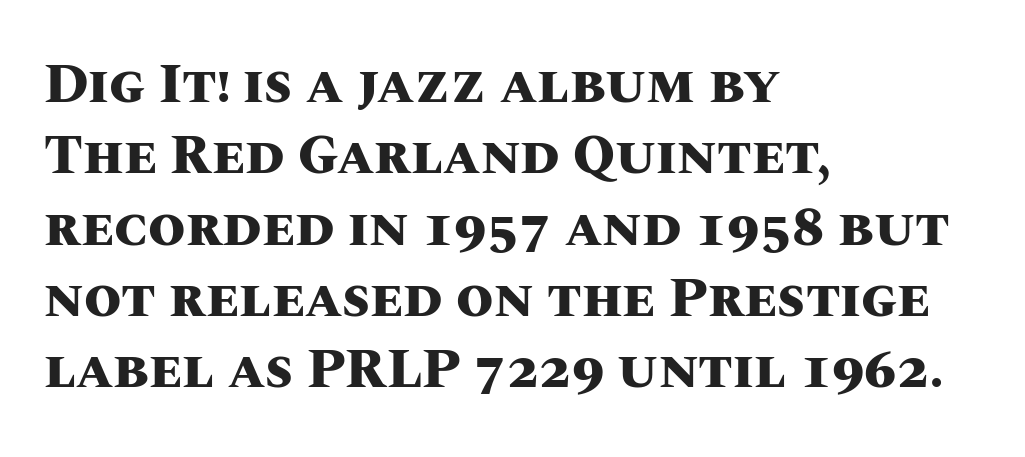
{"italic": "no", "bold": "yes", "weight": "heavy", "width": "normal", "stroke_contrast": "medium", "x_height": "large", "monospaced": "no", "underline": "no", "align": "left", "line_spacing": "normal", "line_spacing_ratio": 1.32, "letter_spacing": "normal", "letter_spacing_em": 0.0, "glyph_px": 54}
